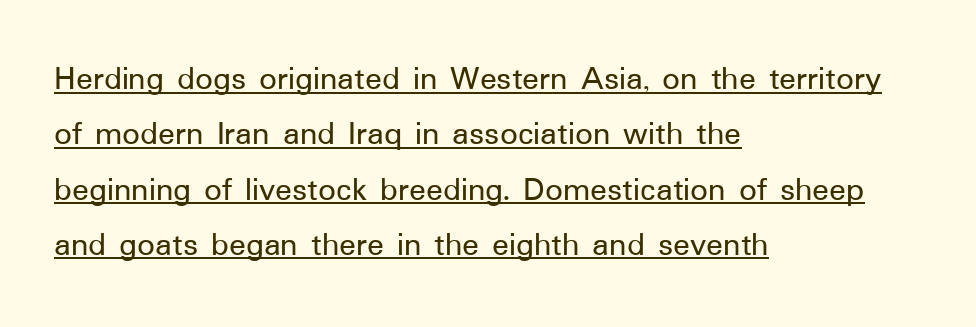
{"serif": "no", "italic": "no", "width": "normal", "stroke_contrast": "low", "x_height": "medium", "monospaced": "no", "underline": "yes", "align": "left", "line_spacing": "normal", "line_spacing_ratio": 1.58, "letter_spacing": "normal", "letter_spacing_em": 0.0, "glyph_px": 35}
